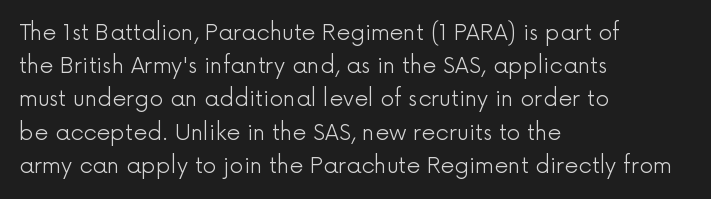
Q: Is the text bold? A: No.
Q: Is the text italic (slanted)? A: No, it is upright.
Q: Is the text underlined? A: No.
Q: How is the paragraph aligned? A: Left-aligned.
Q: Is the spacing between letters normal or unusually wide? A: Normal.
Q: Is the spacing between lines tight, normal or loose? A: Normal.
